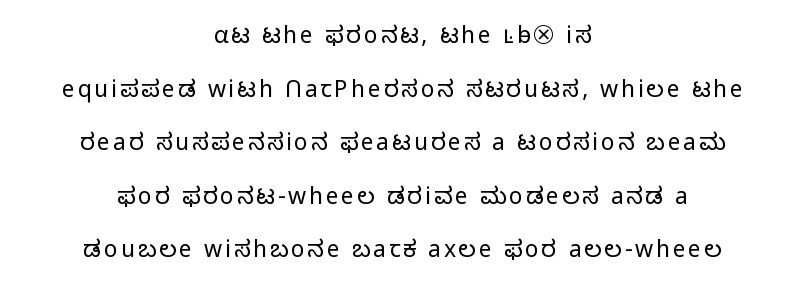
The designer dialed line spacing up above the default. Horizontal alignment here is central, giving a formal, balanced look. Glance below the letters and you will spot only blank space. Nope, not italic — everything's standing straight. On a weight scale, this lands at 450 or below.
